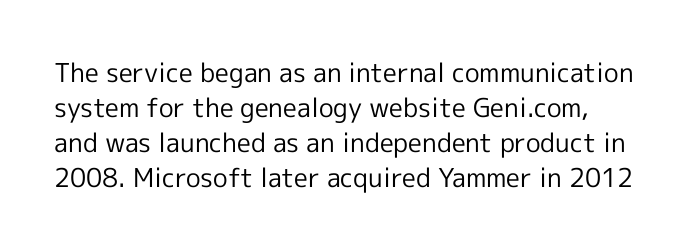
Q: Is the text bold? A: No.
Q: Is the text italic (slanted)? A: No, it is upright.
Q: Is the text underlined? A: No.
Q: Is the spacing between letters normal or unusually wide? A: Normal.
Q: Is the spacing between lines tight, normal or loose? A: Normal.
